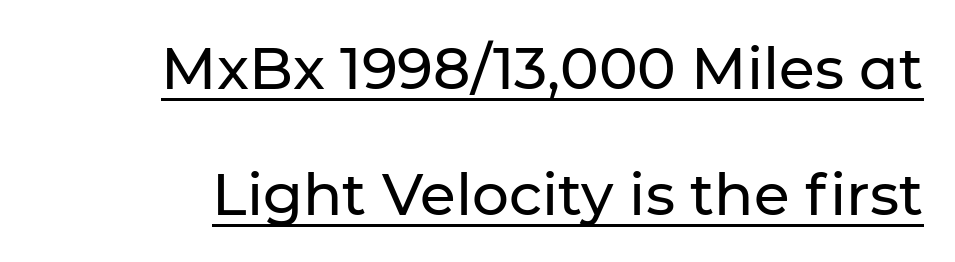
{"serif": "no", "italic": "no", "width": "normal", "stroke_contrast": "low", "x_height": "medium", "monospaced": "no", "underline": "yes", "line_spacing": "loose", "line_spacing_ratio": 2.17, "letter_spacing": "normal", "letter_spacing_em": 0.0, "glyph_px": 58}
